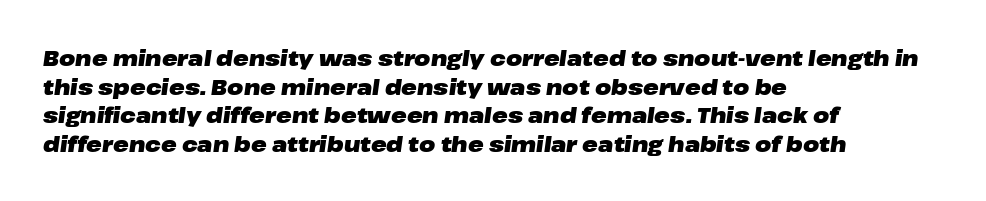
Q: Is the text bold? A: Yes.
Q: Is the text italic (slanted)? A: Yes, it leans right by about 8 degrees.
Q: Is the text underlined? A: No.
Q: How is the paragraph aligned? A: Left-aligned.
Q: Is the spacing between letters normal or unusually wide? A: Normal.
Q: Is the spacing between lines tight, normal or loose? A: Normal.
